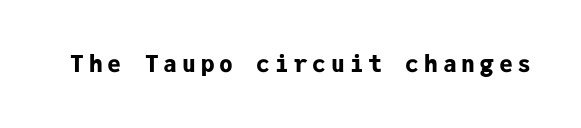
Q: Is the text bold? A: Yes.
Q: Is the text italic (slanted)? A: No, it is upright.
Q: Is the text underlined? A: No.
Q: Is the spacing between letters normal or unusually wide? A: Unusually wide.
